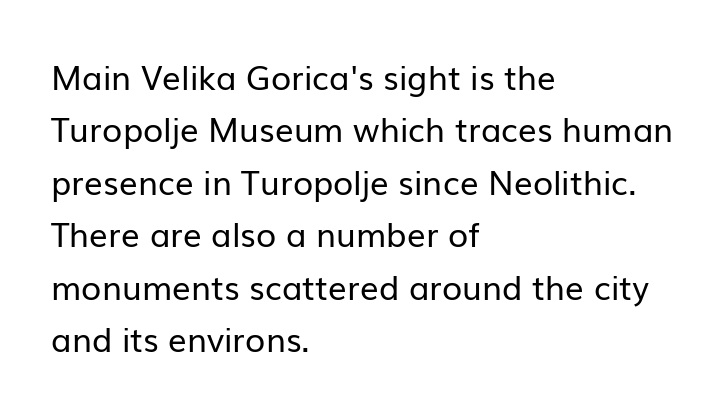
The image shows 33 px regular-weight sans-serif type, upright; set left-aligned, normal line spacing (1.59x), normal letter spacing, not underlined; low stroke contrast and a medium x-height.
